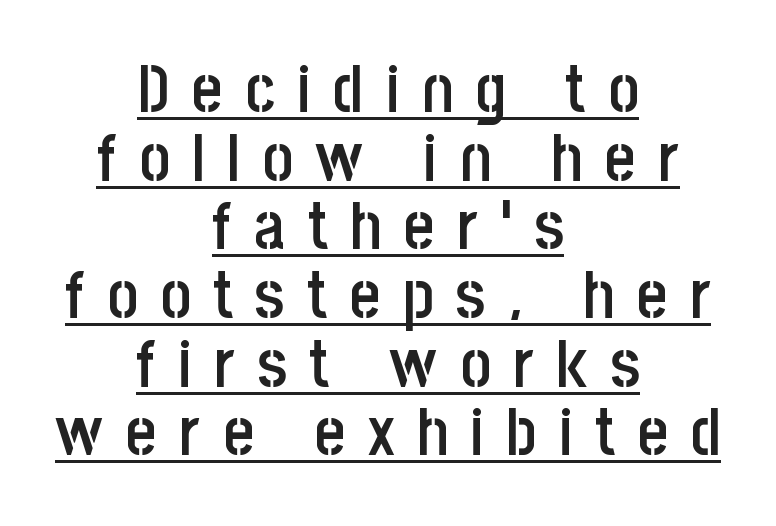
{"serif": "no", "italic": "no", "bold": "semi", "weight": "semibold", "width": "condensed", "stroke_contrast": "low", "x_height": "large", "monospaced": "no", "underline": "yes", "align": "center", "line_spacing": "tight", "line_spacing_ratio": 1.04, "letter_spacing": "wide", "letter_spacing_em": 0.34, "glyph_px": 66}
